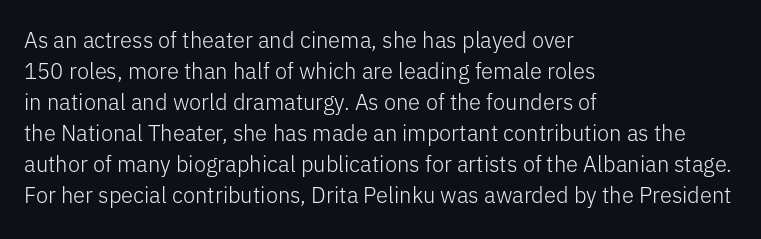
The words here are not underlined. Default kerning and tracking; the words read as compact shapes. The paragraph shown leans on its left margin. Posture: straight, roman, zero tilt. Vertical stems look standard width or narrower in stroke. Vertical spacing — default.
